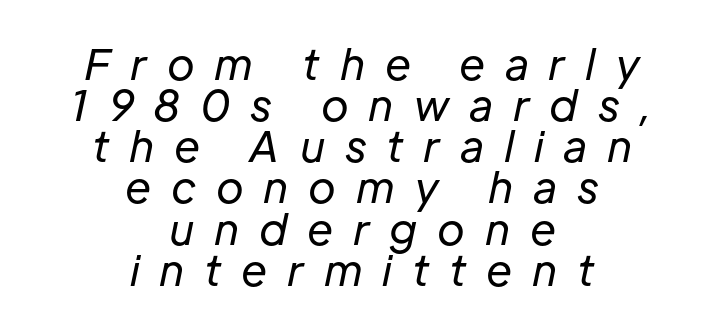
The image shows 42 px regular-weight type, italic (leaning right); set centered, tight line spacing (0.98x), unusually wide letter spacing (+0.47 em), not underlined; low stroke contrast and a medium x-height.
